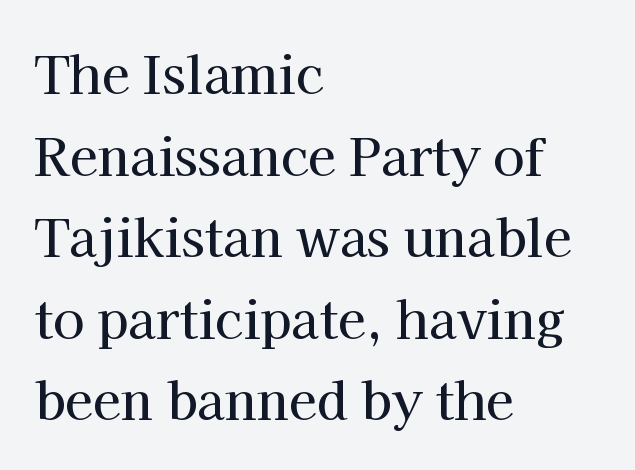
Proportional: the letters do not fall into vertical columns. Here the glyphs are tracked normally, forming tight word shapes. The type sits square on the baseline with zero lean. This sample is left-justified, so line endings fall wherever the words run out. Leading matches the norm, producing a regular column. Underline: absent.
